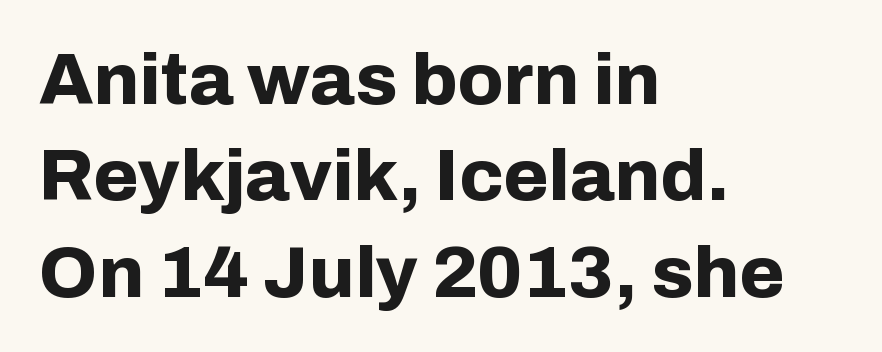
Q: Is the text bold? A: Yes.
Q: Is the text italic (slanted)? A: No, it is upright.
Q: Is the typeface a serif or a sans-serif typeface? A: Sans-serif.
Q: Is the text underlined? A: No.
Q: How is the paragraph aligned? A: Left-aligned.
Q: Is the spacing between letters normal or unusually wide? A: Normal.
Q: Is the spacing between lines tight, normal or loose? A: Normal.
Q: Width (condensed, normal, or wide)? A: Normal.
Q: Stroke contrast? A: Low.
Q: x-height? A: Medium.
Q: Monospaced? A: No.
